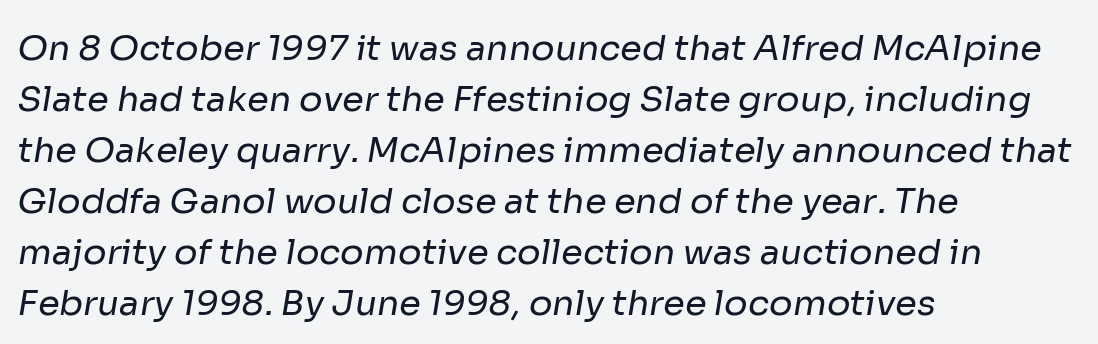
A clean baseline with only descenders dipping below it. The face used here is rendered with its standard letterfit. A typesetter would call this proportional, since set widths differ per character. Are there feet on the stems? There aren't — it's a sans. Alignment: flush left.
